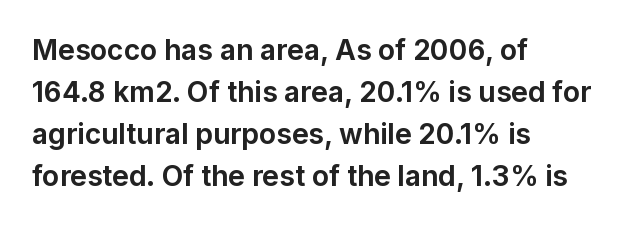
Q: Is the text bold? A: Yes.
Q: Is the text italic (slanted)? A: No, it is upright.
Q: Is the typeface a serif or a sans-serif typeface? A: Sans-serif.
Q: Is the text underlined? A: No.
Q: How is the paragraph aligned? A: Left-aligned.
Q: Is the spacing between letters normal or unusually wide? A: Normal.
Q: Is the spacing between lines tight, normal or loose? A: Normal.
Q: Width (condensed, normal, or wide)? A: Normal.
Q: Stroke contrast? A: Low.
Q: x-height? A: Medium.
Q: Monospaced? A: No.
